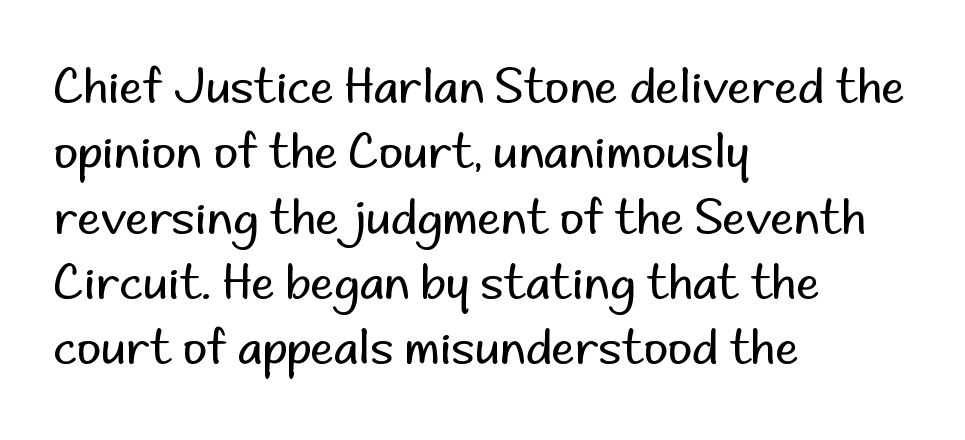
The image shows 47 px regular-weight sans-serif type, upright; set left-aligned, normal line spacing (1.39x), normal letter spacing, not underlined; low stroke contrast and a small x-height.
